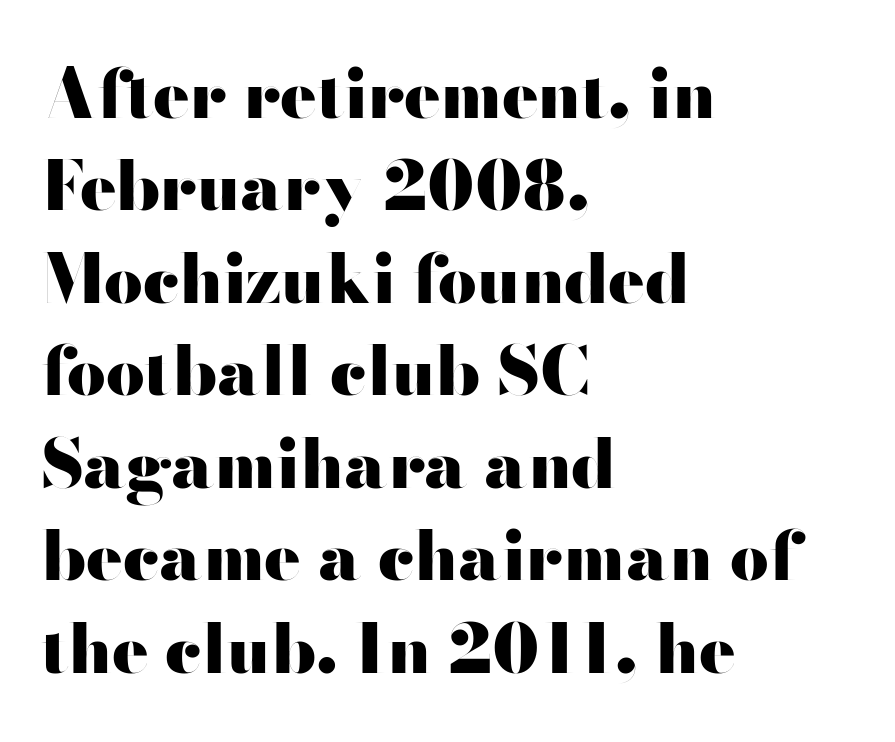
Q: Is the text bold? A: Yes.
Q: Is the text italic (slanted)? A: No, it is upright.
Q: Is the typeface a serif or a sans-serif typeface? A: Serif.
Q: Is the text underlined? A: No.
Q: How is the paragraph aligned? A: Left-aligned.
Q: Is the spacing between letters normal or unusually wide? A: Normal.
Q: Is the spacing between lines tight, normal or loose? A: Normal.
Q: Width (condensed, normal, or wide)? A: Wide.
Q: Stroke contrast? A: High.
Q: x-height? A: Small.
Q: Monospaced? A: No.
